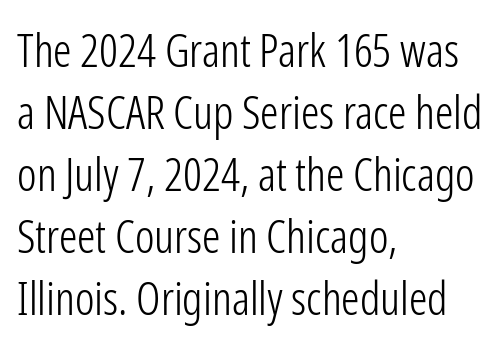
Q: Is the text bold? A: No.
Q: Is the text italic (slanted)? A: No, it is upright.
Q: Is the typeface a serif or a sans-serif typeface? A: Sans-serif.
Q: Is the text underlined? A: No.
Q: How is the paragraph aligned? A: Left-aligned.
Q: Is the spacing between letters normal or unusually wide? A: Normal.
Q: Is the spacing between lines tight, normal or loose? A: Normal.
Q: Width (condensed, normal, or wide)? A: Condensed.
Q: Stroke contrast? A: Low.
Q: x-height? A: Medium.
Q: Monospaced? A: No.
